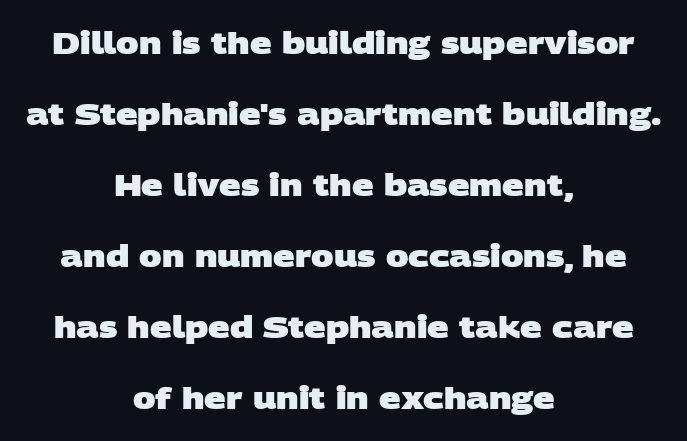
The image shows 30 px heavy, wide sans-serif type; set centered, loose line spacing (2.37x), normal letter spacing, not underlined; low stroke contrast and a large x-height.
